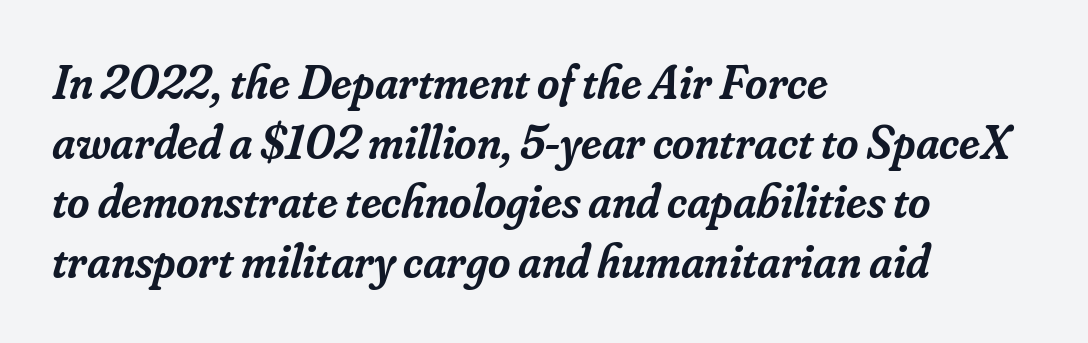
The image shows 48 px semibold serif type, italic (leaning right); set left-aligned, line spacing 1.24x, normal letter spacing, not underlined; low stroke contrast and a small x-height.
